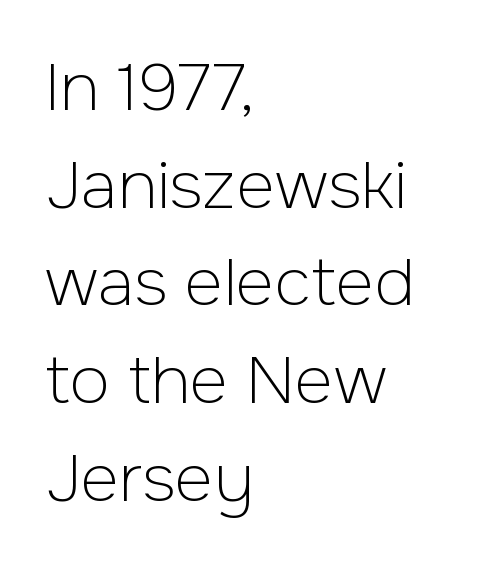
If you drew a line through each stem, it would be perfectly vertical. The face looks like a standard text weight, possibly lighter. Rows of type keep a routine distance in the vertical direction. A classic flush-left, rag-right setting is used for this passage. Nobody drew a line under any word here.
